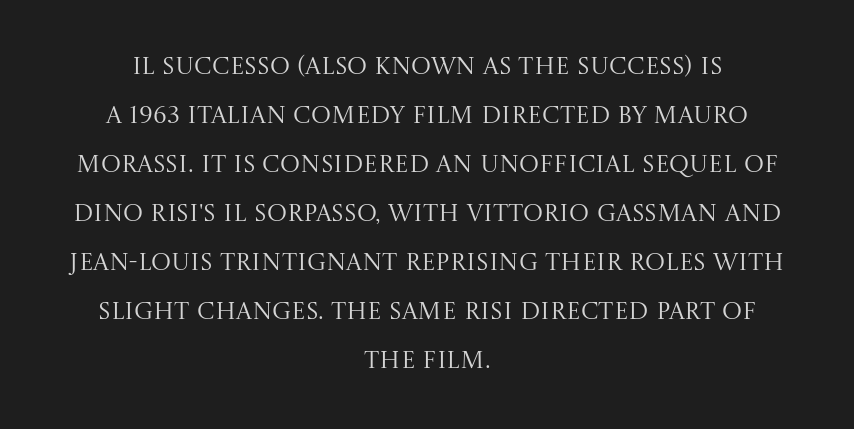
Q: Is the text bold? A: No.
Q: Is the text italic (slanted)? A: No, it is upright.
Q: Is the text underlined? A: No.
Q: How is the paragraph aligned? A: Centered.
Q: Is the spacing between letters normal or unusually wide? A: Normal.
Q: Is the spacing between lines tight, normal or loose? A: Loose.
